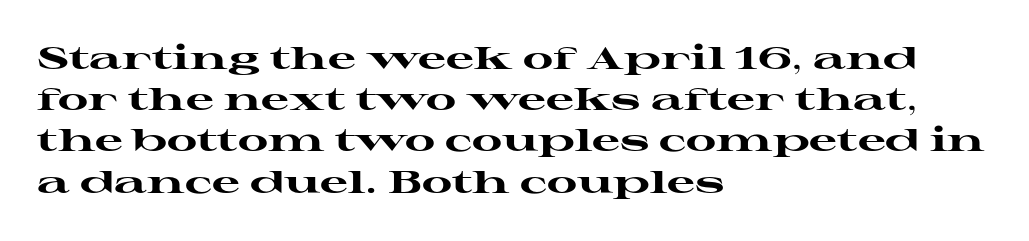
{"serif": "yes", "italic": "no", "bold": "yes", "weight": "heavy", "width": "wide", "stroke_contrast": "high", "x_height": "medium", "monospaced": "no", "underline": "no", "align": "left", "line_spacing": "normal", "line_spacing_ratio": 1.33, "letter_spacing": "normal", "letter_spacing_em": 0.0, "glyph_px": 31}
